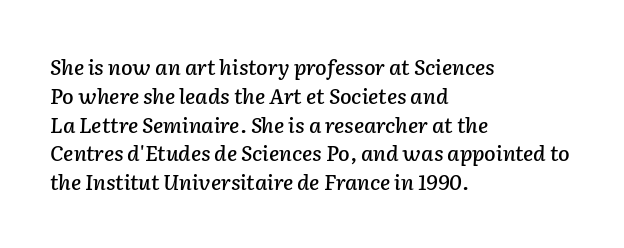
The image shows 21 px text type, italic (leaning right); set left-aligned, normal line spacing (1.37x), normal letter spacing, not underlined.
